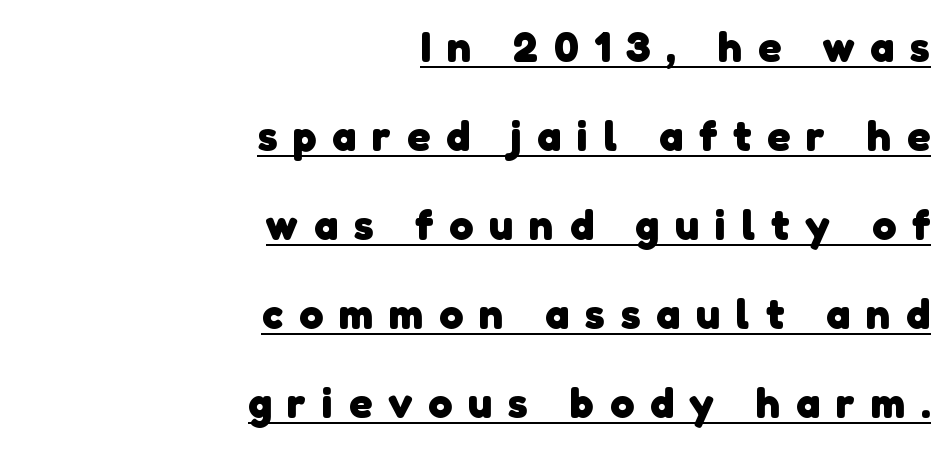
Q: Is the text bold? A: Yes.
Q: Is the typeface a serif or a sans-serif typeface? A: Sans-serif.
Q: Is the text underlined? A: Yes.
Q: How is the paragraph aligned? A: Right-aligned.
Q: Is the spacing between letters normal or unusually wide? A: Unusually wide.
Q: Is the spacing between lines tight, normal or loose? A: Loose.
Q: Width (condensed, normal, or wide)? A: Normal.
Q: Stroke contrast? A: Low.
Q: x-height? A: Medium.
Q: Monospaced? A: No.
